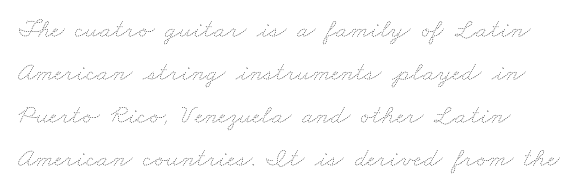
Regular leading. Unmarked baselines from the first word to the last. Does extra space separate the letters? No, they use regular spacing. Stroke thickness stays within the range of a standard reading face or lighter.
